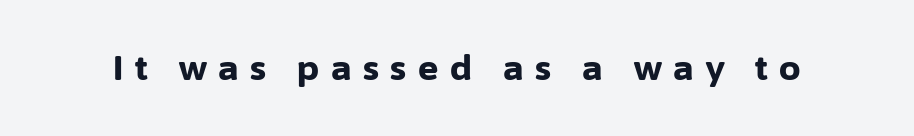
Q: Is the text bold? A: Yes.
Q: Is the text italic (slanted)? A: No, it is upright.
Q: Is the typeface a serif or a sans-serif typeface? A: Sans-serif.
Q: Is the text underlined? A: No.
Q: Is the spacing between letters normal or unusually wide? A: Unusually wide.
Q: Width (condensed, normal, or wide)? A: Normal.
Q: Stroke contrast? A: Low.
Q: x-height? A: Medium.
Q: Monospaced? A: No.
